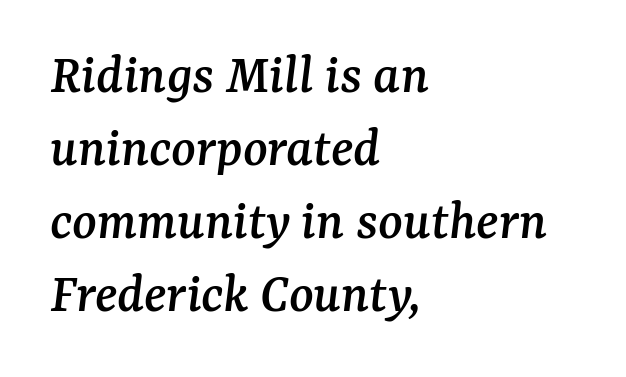
Q: Is the text italic (slanted)? A: Yes, it leans right by about 7 degrees.
Q: Is the typeface a serif or a sans-serif typeface? A: Serif.
Q: Is the text underlined? A: No.
Q: How is the paragraph aligned? A: Left-aligned.
Q: Is the spacing between letters normal or unusually wide? A: Normal.
Q: Is the spacing between lines tight, normal or loose? A: Normal.
Q: Width (condensed, normal, or wide)? A: Normal.
Q: Stroke contrast? A: Medium.
Q: x-height? A: Medium.
Q: Monospaced? A: No.
